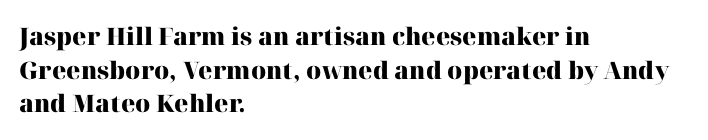
Q: Is the text bold? A: Yes.
Q: Is the text italic (slanted)? A: No, it is upright.
Q: Is the text underlined? A: No.
Q: How is the paragraph aligned? A: Left-aligned.
Q: Is the spacing between letters normal or unusually wide? A: Normal.
Q: Is the spacing between lines tight, normal or loose? A: Normal.
